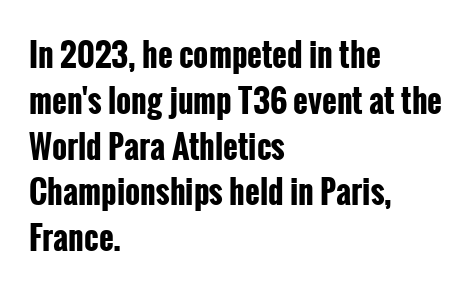
You could not count columns in this text — the font is proportionally spaced. Anything drawn beneath the words? Only blank space. The lettering stays uniformly vertical, giving the passage a roman look. If you drew a ruler down the left edge, every line would touch it. Glyph-to-glyph distance matches everyday printed text.
